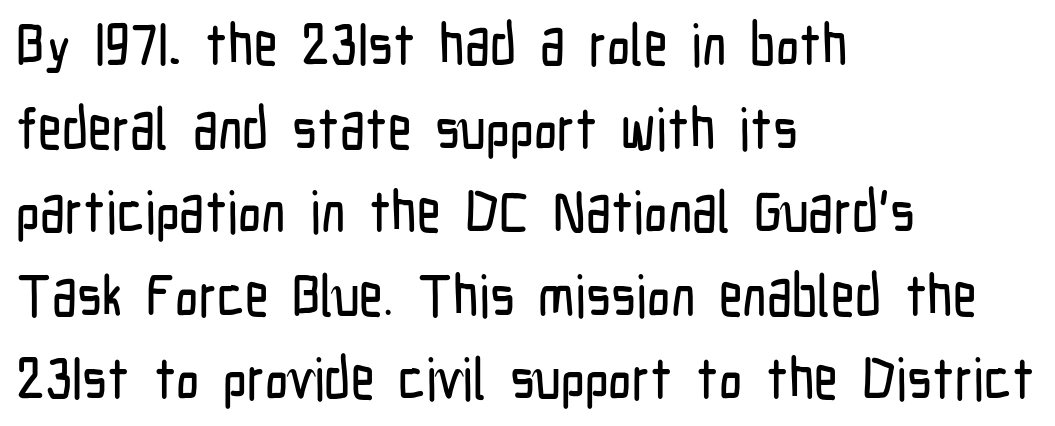
Horizontal bands of white between lines are of average thickness. Italic? Not at all — the glyphs are vertical. Layout note: lines flush left. The type is set solid horizontally, with unmodified tracking. The passage shown is typeset with a sans-serif family. Each row of text sits above clean, open space.
